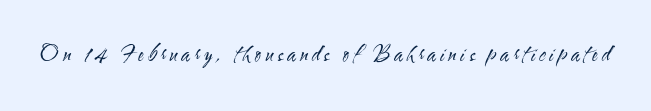
The zone under the glyphs is completely vacant. Letter spacing: wide. Nothing heavy about these letters — not bold at all.
